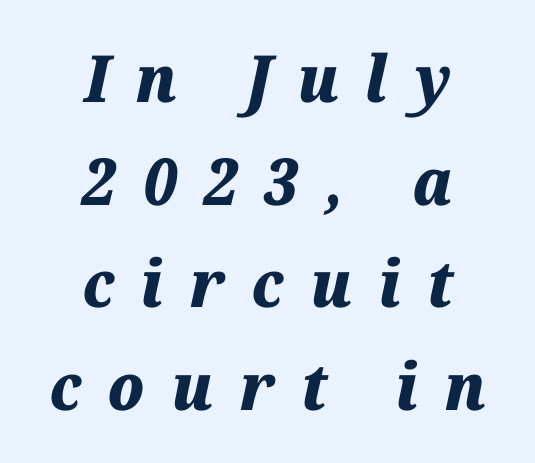
Stroke thickness is high; the sample reads as a true bold. Students, note that the glyphs here are deliberately spaced far apart. The typesetter chose a symmetrical, centered arrangement here. Proportional: the letters do not fall into vertical columns. The glyphs look as if they've been sheared to an angle.
